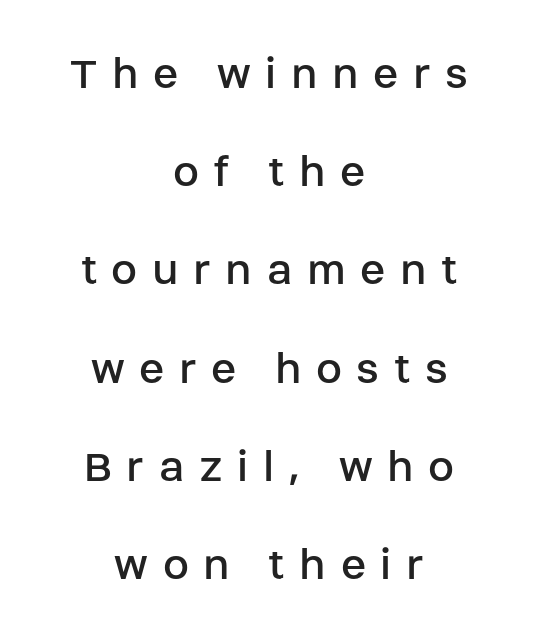
The image shows 47 px regular-weight sans-serif type, upright; set centered, loose line spacing (2.09x), unusually wide letter spacing (+0.31 em), not underlined; low stroke contrast and a large x-height.
